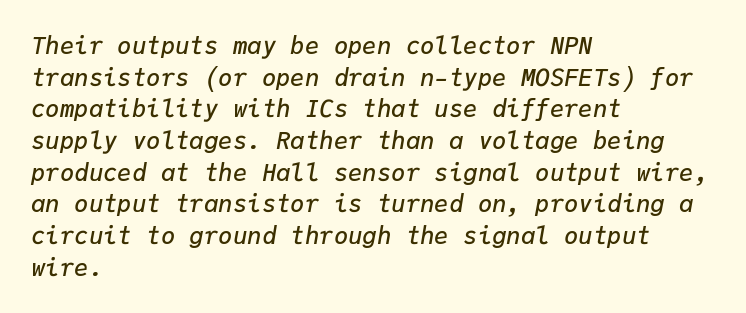
The rendering uses a semibold face; strokes are thickened but not to full bold. Every row of glyphs begins at an identical x-position on the left. Only glyphs here, with clear space below each row. The rendering uses a moderate line-height, typical for paragraphs.
